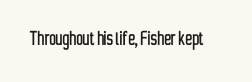
The image shows 23 px text type, upright; set normal letter spacing, not underlined.
